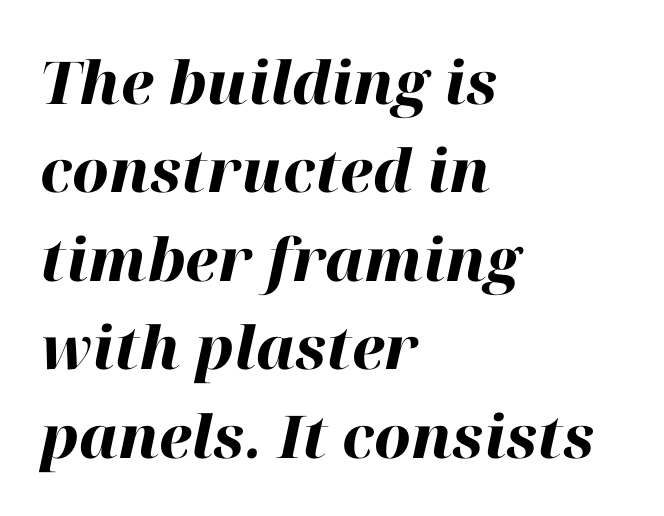
It's the slanting kind of type. Varying glyph widths throughout — classic text-font behaviour. Glyph-to-glyph distance matches everyday printed text. Notice how the passage keeps a crisp vertical edge on the left only.
